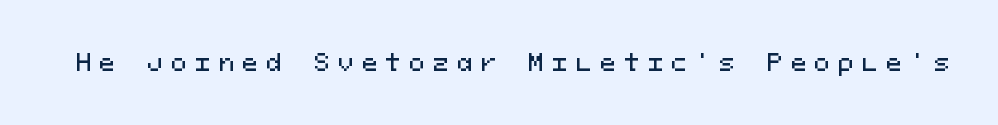
Glance below the letters and you will spot only blank space. Tall strokes in this sample are plumb rather than angled. Inter-character spacing is expanded well beyond the font's built-in metrics.
